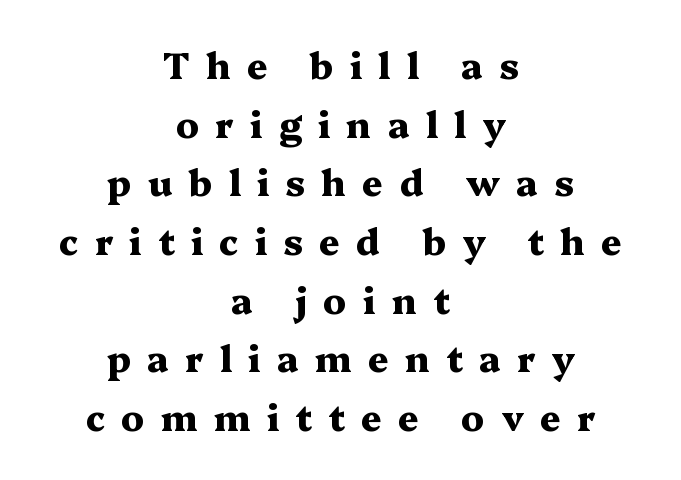
The image shows 36 px heavy, wide serif type, upright; set centered, normal line spacing (1.63x), unusually wide letter spacing (+0.45 em), not underlined; medium stroke contrast and a medium x-height.
